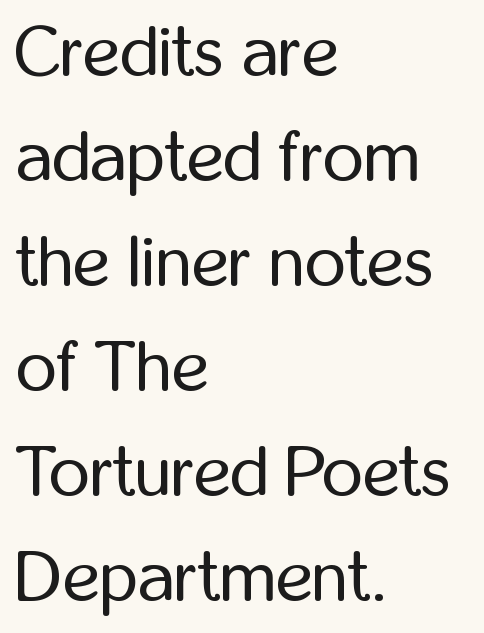
The image shows 71 px regular-weight, condensed sans-serif type, upright; set left-aligned, normal line spacing (1.48x), normal letter spacing, not underlined; low stroke contrast and a medium x-height.
